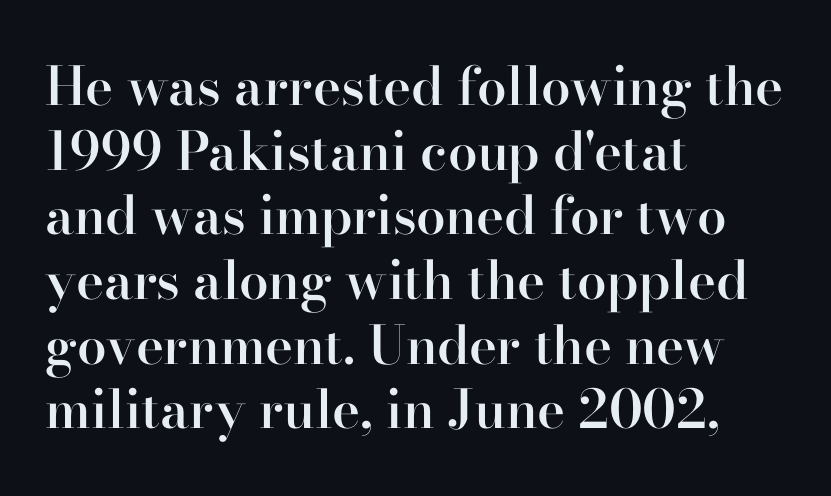
{"serif": "yes", "italic": "no", "bold": "semi", "weight": "semibold", "width": "normal", "stroke_contrast": "high", "x_height": "small", "monospaced": "no", "underline": "no", "align": "left", "line_spacing_ratio": 1.22, "letter_spacing": "normal", "letter_spacing_em": 0.0, "glyph_px": 53}
